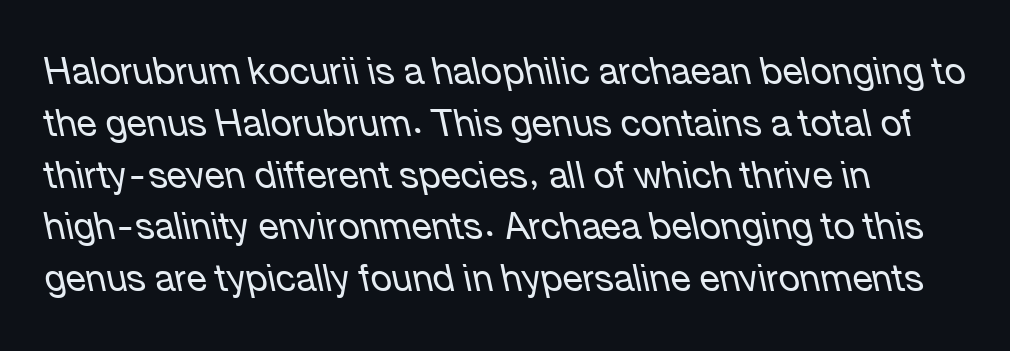
The image shows 37 px regular-weight type, italic (leaning left); set left-aligned, normal line spacing (1.4x), normal letter spacing, not underlined; low stroke contrast and a medium x-height.
